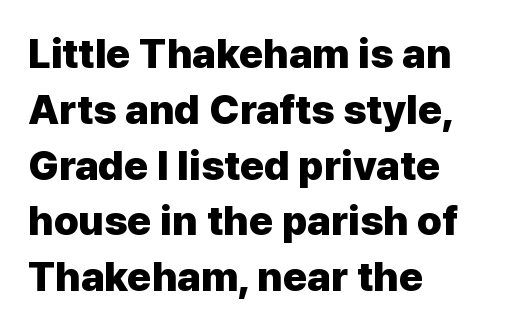
The designer went with a sans here, leaving each stem footless. Rule under the text: the space is simply empty. Short note: letters normally spaced. In CSS terms this would be text-align: left. You'd pick this weight for a headline — it's a proper bold.
